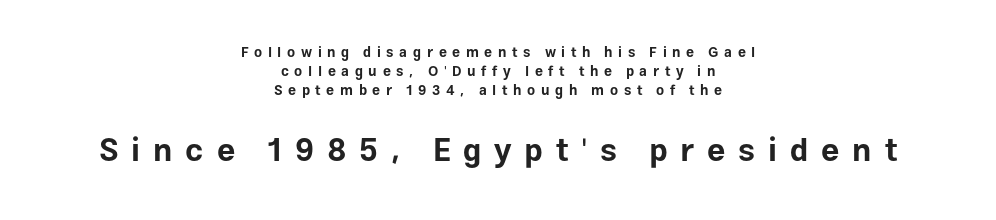
{"serif": "no", "italic": "no", "bold": "yes", "weight": "bold", "width": "normal", "stroke_contrast": "low", "x_height": "medium", "monospaced": "no", "underline": "no", "align": "center", "line_spacing": "normal", "line_spacing_ratio": 1.36, "letter_spacing": "wide", "letter_spacing_em": 0.4, "larger_block": "second", "size_ratio": 2.29, "glyph_px": 32}
